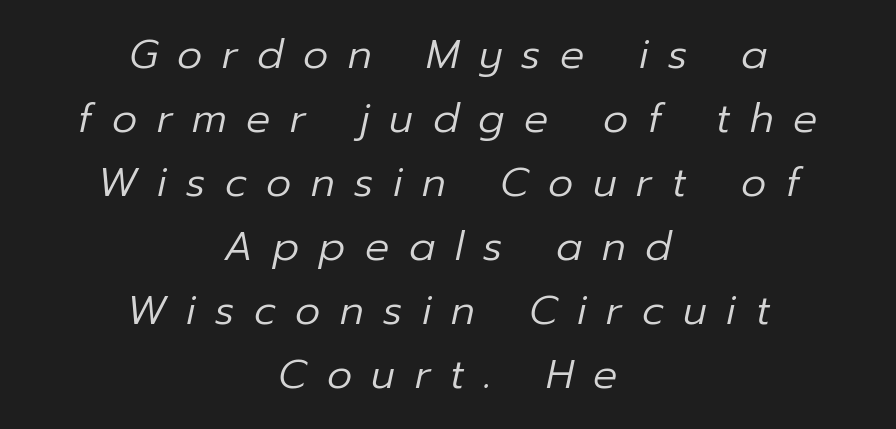
{"italic": "yes", "lean": "right", "slant_degrees": 12, "bold": "no", "weight": "regular", "width": "normal", "stroke_contrast": "low", "x_height": "medium", "monospaced": "no", "underline": "no", "align": "center", "line_spacing": "normal", "line_spacing_ratio": 1.6, "letter_spacing": "wide", "letter_spacing_em": 0.49, "glyph_px": 40}
